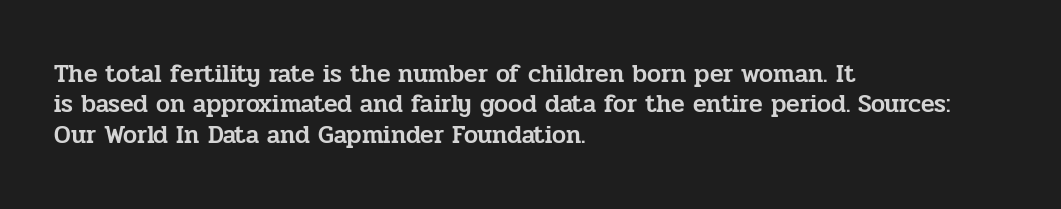
The image shows 25 px text type, upright; set left-aligned, line spacing 1.22x, normal letter spacing, not underlined.
